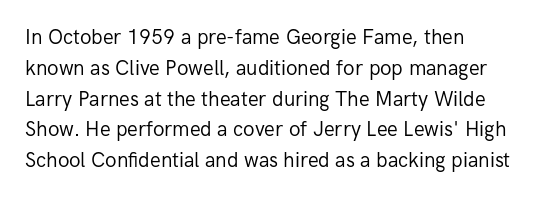
{"italic": "no", "bold": "no", "underline": "no", "align": "left", "line_spacing": "normal", "line_spacing_ratio": 1.54, "letter_spacing": "normal", "letter_spacing_em": 0.0, "glyph_px": 20}
